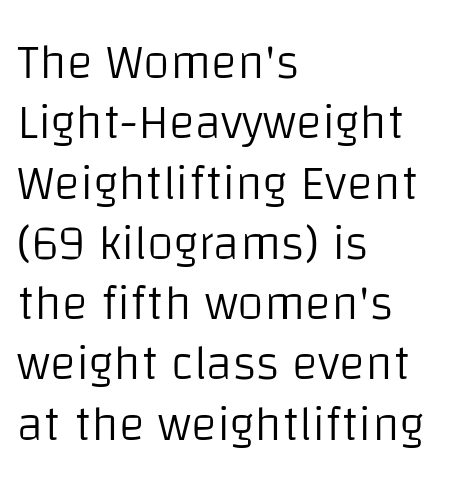
Q: Is the text bold? A: No.
Q: Is the text italic (slanted)? A: No, it is upright.
Q: Is the typeface a serif or a sans-serif typeface? A: Sans-serif.
Q: Is the text underlined? A: No.
Q: How is the paragraph aligned? A: Left-aligned.
Q: Is the spacing between letters normal or unusually wide? A: Normal.
Q: Width (condensed, normal, or wide)? A: Normal.
Q: Stroke contrast? A: Low.
Q: x-height? A: Large.
Q: Monospaced? A: No.
